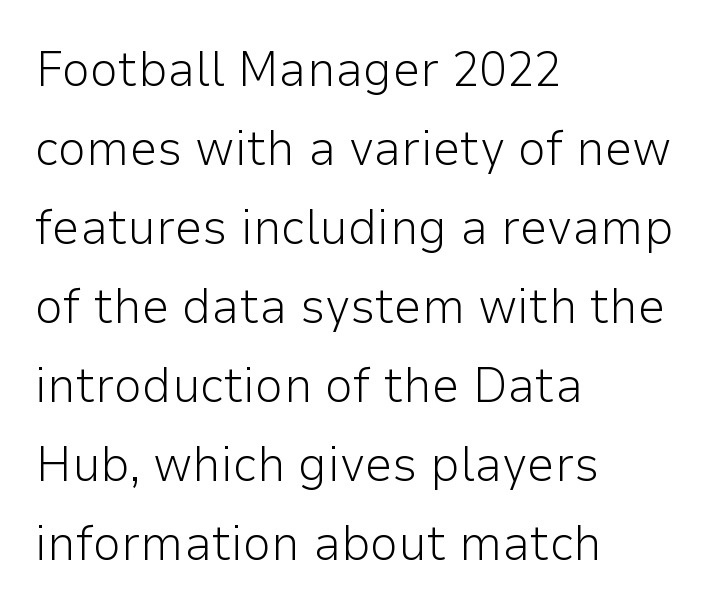
The image shows 50 px light sans-serif type, upright; set left-aligned, normal line spacing (1.58x), normal letter spacing, not underlined; low stroke contrast and a medium x-height.
